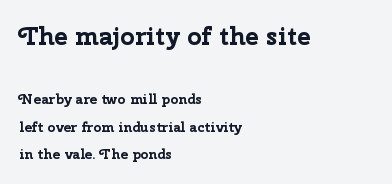
Q: Is the text bold? A: Yes.
Q: Is the text italic (slanted)? A: No, it is upright.
Q: Is the text underlined? A: No.
Q: How is the paragraph aligned? A: Left-aligned.
Q: Is the spacing between letters normal or unusually wide? A: Normal.
Q: Is the spacing between lines tight, normal or loose? A: Loose.
Q: Which block of text is set in a larger size, the first (top) or the second (bottom)? A: The first (top) one.
